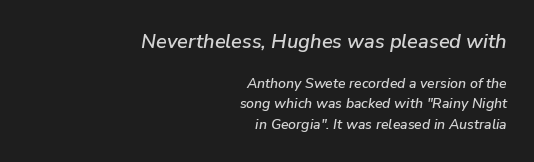
Q: Is the text italic (slanted)? A: Yes, it leans right by about 9 degrees.
Q: Is the text underlined? A: No.
Q: How is the paragraph aligned? A: Right-aligned.
Q: Is the spacing between letters normal or unusually wide? A: Normal.
Q: Is the spacing between lines tight, normal or loose? A: Normal.
Q: Which block of text is set in a larger size, the first (top) or the second (bottom)? A: The first (top) one.
